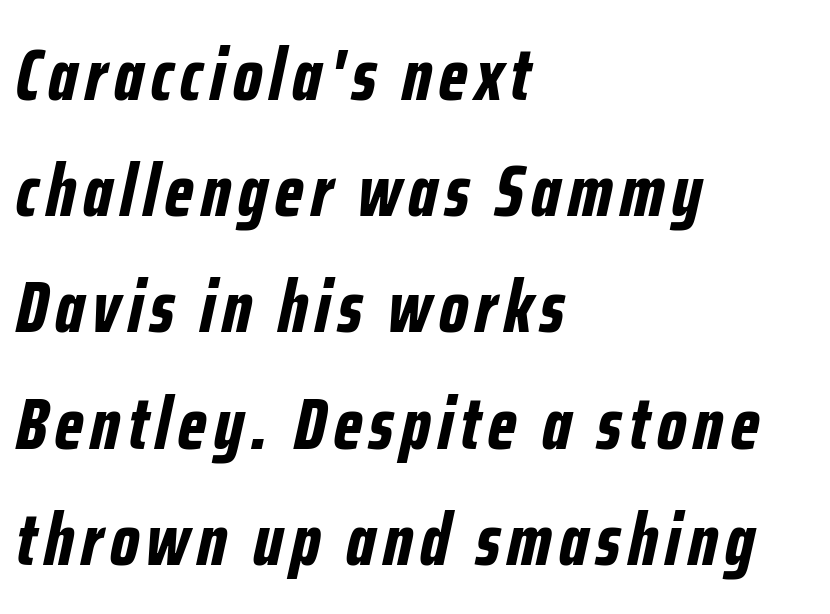
The image shows 74 px bold, condensed type, italic (leaning right); set left-aligned, normal line spacing (1.57x), not underlined; low stroke contrast and a medium x-height.
